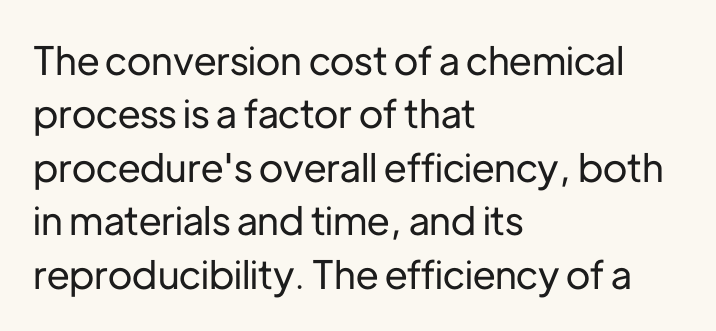
Q: Is the text italic (slanted)? A: No, it is upright.
Q: Is the typeface a serif or a sans-serif typeface? A: Sans-serif.
Q: Is the text underlined? A: No.
Q: How is the paragraph aligned? A: Left-aligned.
Q: Is the spacing between letters normal or unusually wide? A: Normal.
Q: Is the spacing between lines tight, normal or loose? A: Normal.
Q: Width (condensed, normal, or wide)? A: Normal.
Q: Stroke contrast? A: Low.
Q: x-height? A: Medium.
Q: Monospaced? A: No.
